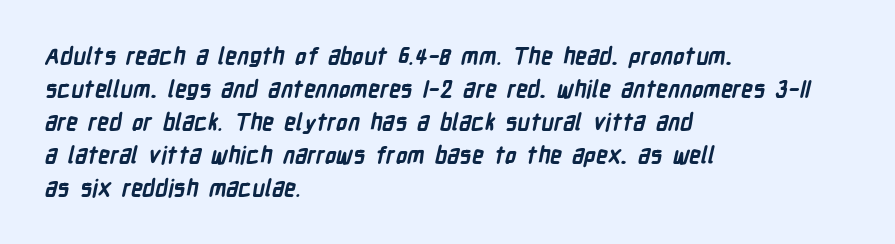
The image shows 23 px bold type; set left-aligned, normal line spacing (1.43x), normal letter spacing, not underlined.
